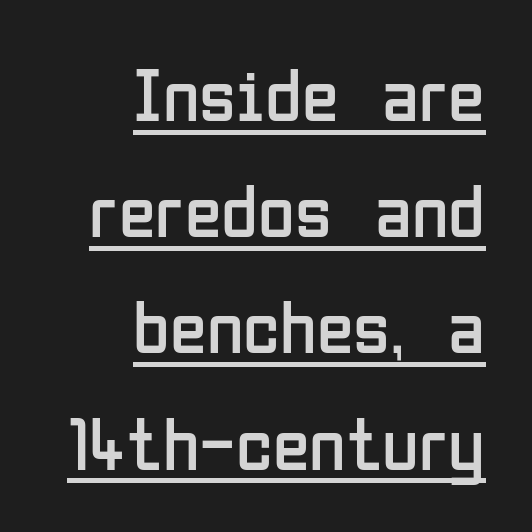
{"serif": "no", "italic": "no", "bold": "no", "weight": "regular", "width": "condensed", "stroke_contrast": "low", "x_height": "medium", "monospaced": "no", "underline": "yes", "align": "right", "line_spacing": "normal", "line_spacing_ratio": 1.55, "letter_spacing": "normal", "letter_spacing_em": 0.0, "glyph_px": 75}
